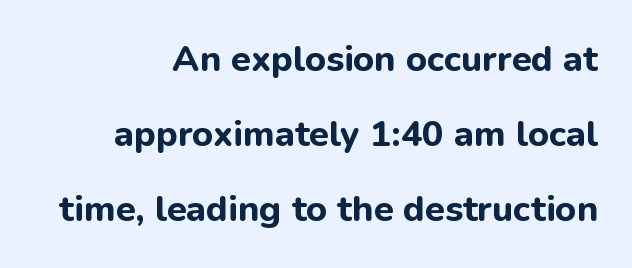
{"serif": "no", "italic": "no", "bold": "yes", "weight": "bold", "width": "normal", "stroke_contrast": "low", "x_height": "medium", "monospaced": "no", "underline": "no", "align": "right", "line_spacing": "loose", "line_spacing_ratio": 2.08, "letter_spacing": "normal", "letter_spacing_em": 0.0, "glyph_px": 36}
